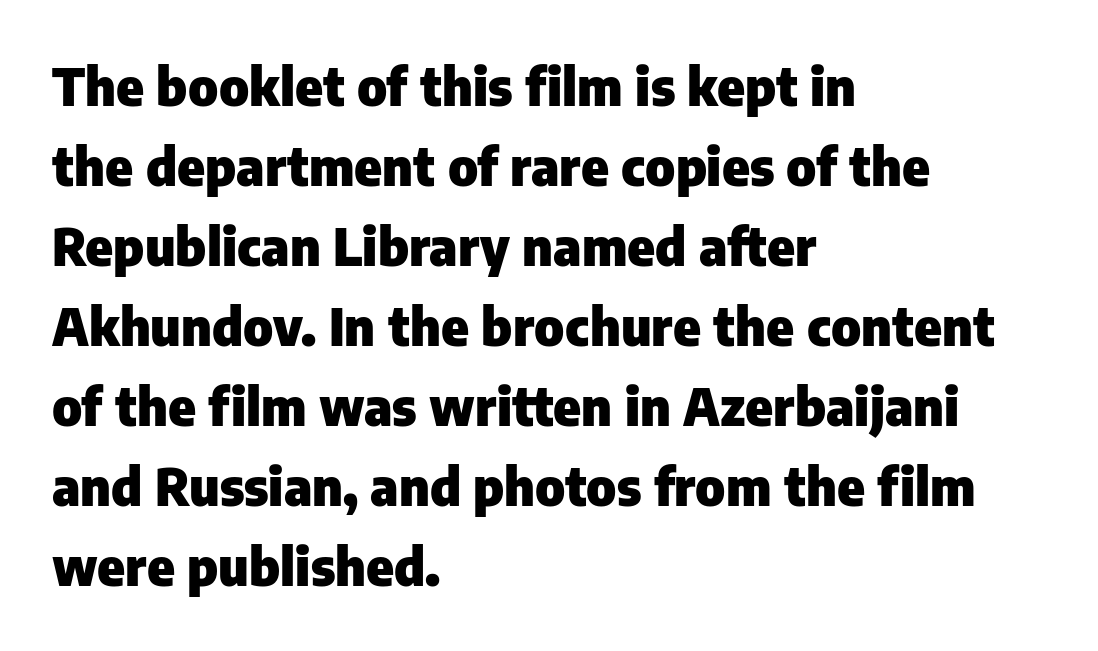
Q: Is the text bold? A: Yes.
Q: Is the text italic (slanted)? A: No, it is upright.
Q: Is the typeface a serif or a sans-serif typeface? A: Sans-serif.
Q: Is the text underlined? A: No.
Q: How is the paragraph aligned? A: Left-aligned.
Q: Is the spacing between letters normal or unusually wide? A: Normal.
Q: Is the spacing between lines tight, normal or loose? A: Normal.
Q: Width (condensed, normal, or wide)? A: Normal.
Q: Stroke contrast? A: Low.
Q: x-height? A: Medium.
Q: Monospaced? A: No.
